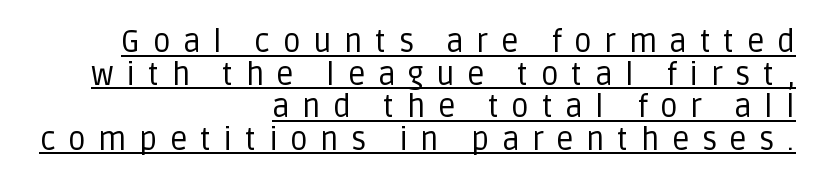
The image shows 31 px regular-weight sans-serif type, upright; set right-aligned, tight line spacing (1.05x), unusually wide letter spacing (+0.4 em), underlined; low stroke contrast and a large x-height.
